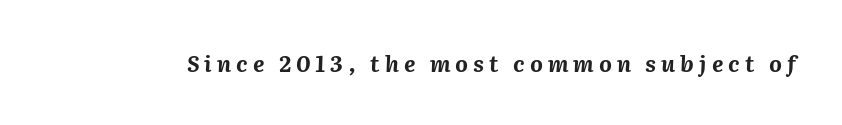
Glance below the letters and you will spot only blank space. Is the letter spacing exaggerated? Yes — the characters are pushed far apart. Every letter is thick-stroked: bold, no question. Emphasis-style slanted type is in use.
